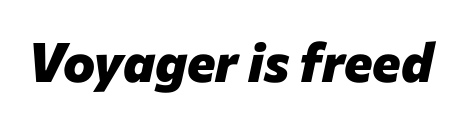
{"italic": "yes", "lean": "right", "slant_degrees": 12, "bold": "yes", "weight": "heavy", "width": "normal", "stroke_contrast": "low", "x_height": "medium", "monospaced": "no", "underline": "no", "letter_spacing": "normal", "letter_spacing_em": 0.0, "glyph_px": 54}
